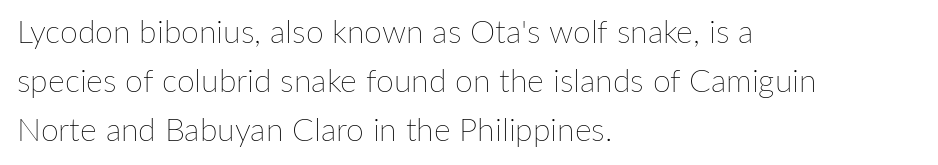
{"italic": "no", "bold": "no", "weight": "thin", "width": "normal", "stroke_contrast": "low", "x_height": "medium", "monospaced": "no", "underline": "no", "align": "left", "line_spacing": "normal", "line_spacing_ratio": 1.53, "letter_spacing": "normal", "letter_spacing_em": 0.0, "glyph_px": 32}
